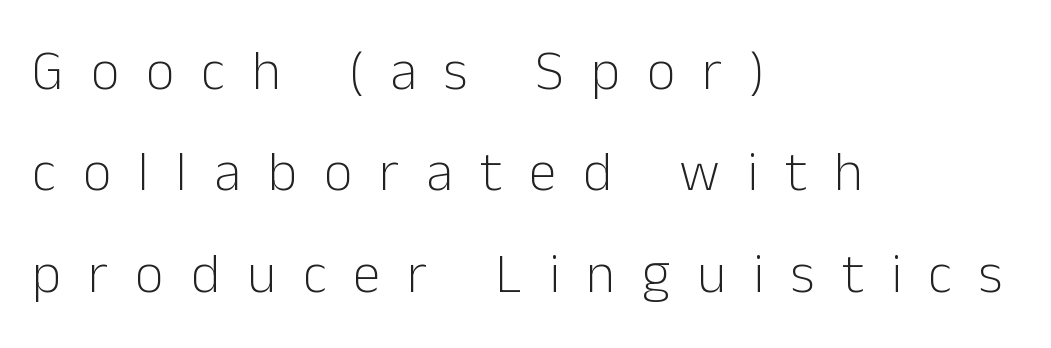
The ragged edge is on the right, which tells us the setting is flush left. This sample has the flowing, uneven cadence of proportional lettering. Rendered with straight, roman letterforms. The face looks like a standard text weight, possibly lighter. Letterform terminals end flat and unadorned throughout the passage. Descender tails drop into unmarked territory.
